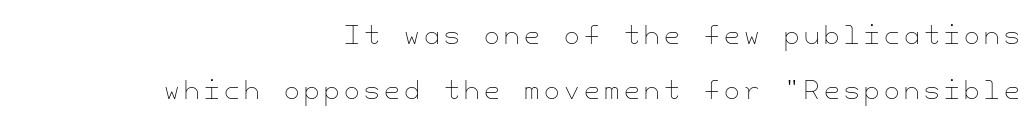
Q: Is the text bold? A: No.
Q: Is the text italic (slanted)? A: No, it is upright.
Q: Is the text underlined? A: No.
Q: How is the paragraph aligned? A: Right-aligned.
Q: Is the spacing between lines tight, normal or loose? A: Loose.
